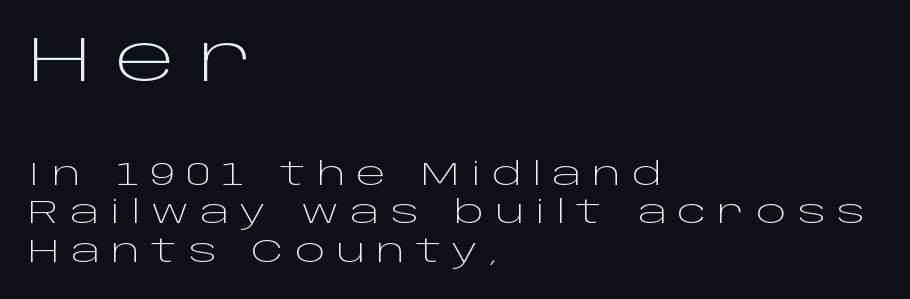
Q: Is the text bold? A: No.
Q: Is the text italic (slanted)? A: No, it is upright.
Q: Is the typeface a serif or a sans-serif typeface? A: Sans-serif.
Q: Is the text underlined? A: No.
Q: How is the paragraph aligned? A: Left-aligned.
Q: Is the spacing between letters normal or unusually wide? A: Unusually wide.
Q: Which block of text is set in a larger size, the first (top) or the second (bottom)? A: The first (top) one.
Q: Width (condensed, normal, or wide)? A: Wide.
Q: Stroke contrast? A: Low.
Q: x-height? A: Large.
Q: Monospaced? A: No.
